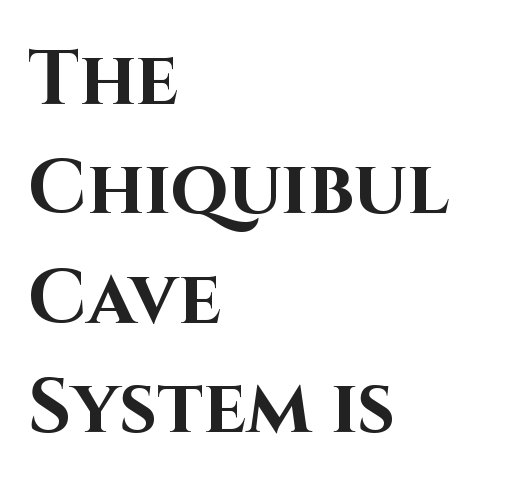
{"serif": "no", "italic": "no", "bold": "yes", "weight": "bold", "width": "normal", "stroke_contrast": "high", "x_height": "large", "monospaced": "no", "underline": "no", "align": "left", "line_spacing": "normal", "line_spacing_ratio": 1.44, "letter_spacing": "normal", "letter_spacing_em": 0.0, "glyph_px": 76}
